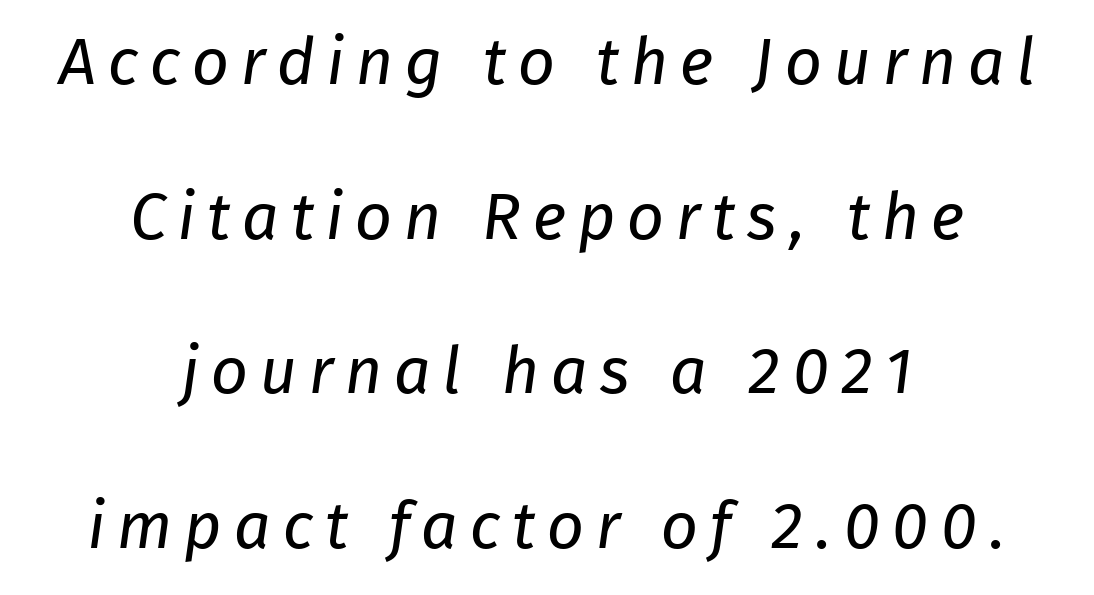
The image shows 65 px regular-weight sans-serif type; set centered, loose line spacing (2.38x), not underlined; low stroke contrast and a medium x-height.
